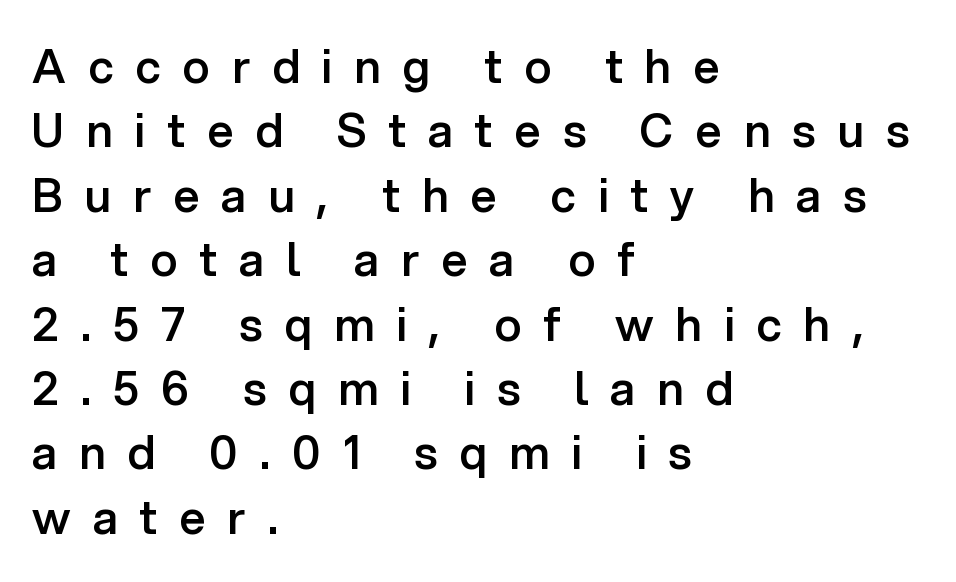
Has an underline been added? It has not. Horizontal alignment here is leftward, the default for most running prose. The typography opts for an upright posture over an oblique one. Spacing verdict: proportional, widths tailored to each character. Regarding leading, the lines here are spaced in the standard way. Someone cranked the tracking dial way up on this one.
